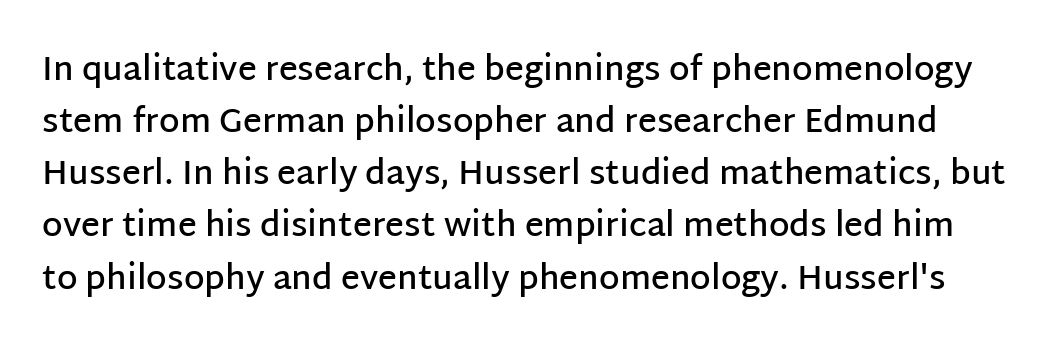
The image shows 33 px semibold sans-serif type, upright; set normal line spacing (1.58x), normal letter spacing, not underlined; low stroke contrast and a large x-height.
